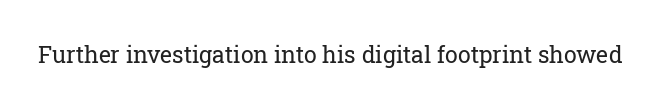
The image shows 23 px text type, upright; set normal letter spacing, not underlined.
